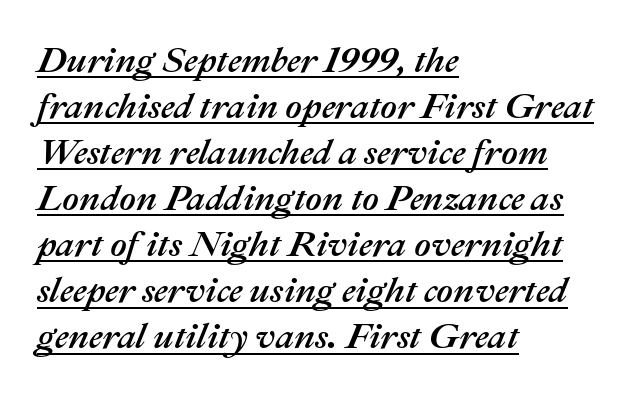
{"italic": "yes", "lean": "right", "slant_degrees": 22, "width": "normal", "stroke_contrast": "medium", "x_height": "medium", "monospaced": "no", "underline": "yes", "align": "left", "line_spacing": "normal", "line_spacing_ratio": 1.28, "letter_spacing": "normal", "letter_spacing_em": 0.0, "glyph_px": 36}
